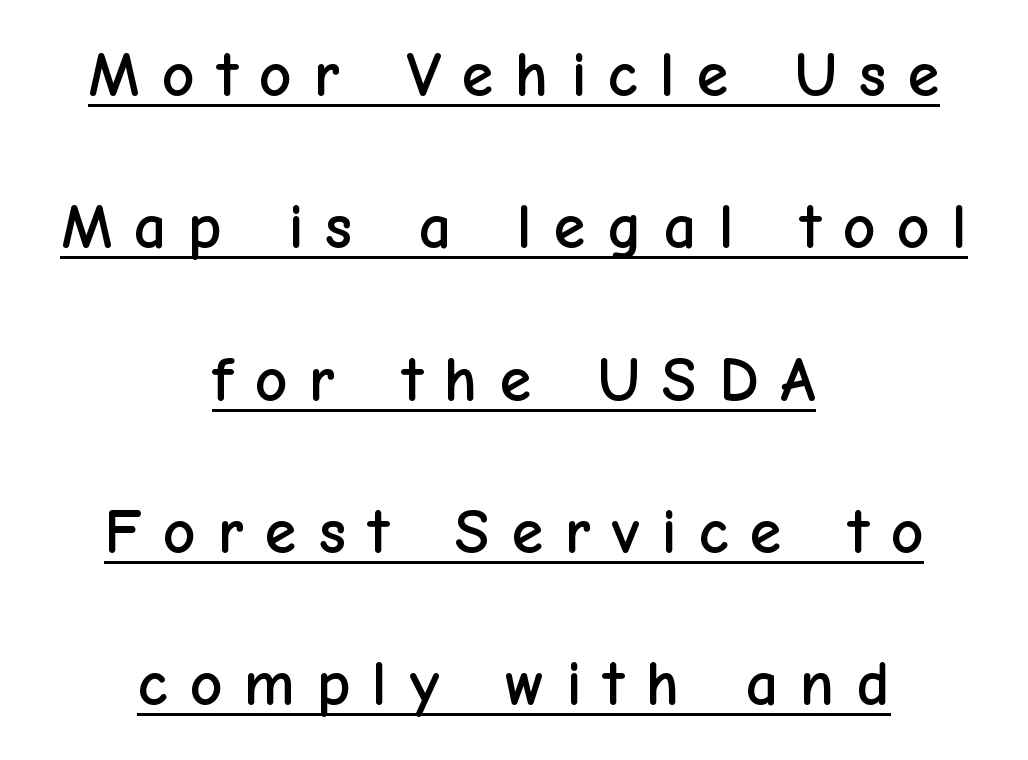
The lines are spread far apart with generous leading. Think of a printed novel: that variable character pitch is what you see here. Both edges are ragged and mirror each other, which tells us the setting is centered. You can tell it's not italic because the verticals are truly vertical.
